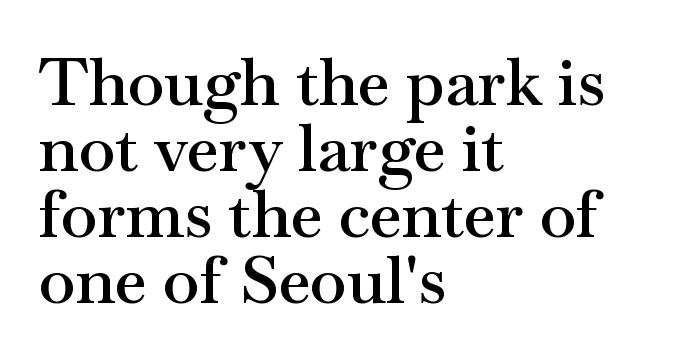
Interline gaps are noticeably narrow in this sample. The designer went with a serif here, giving each stem small feet. Varying glyph widths throughout — classic text-font behaviour. In terms of weight, the rendering is demibold, just under bold.
